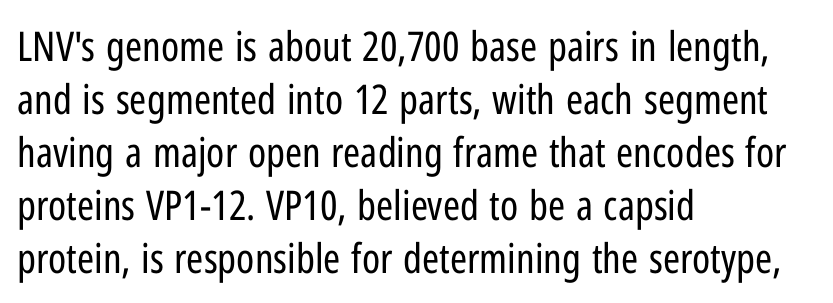
The image shows 41 px regular-weight, condensed sans-serif type, upright; set left-aligned, normal line spacing (1.29x), normal letter spacing, not underlined; low stroke contrast and a medium x-height.
